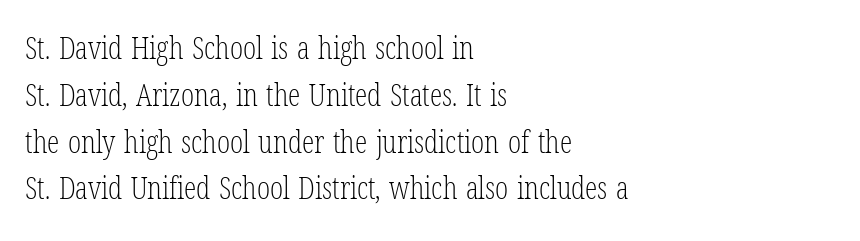
{"serif": "yes", "italic": "no", "bold": "no", "weight": "light", "width": "condensed", "stroke_contrast": "low", "x_height": "medium", "monospaced": "no", "underline": "no", "align": "left", "line_spacing": "normal", "line_spacing_ratio": 1.51, "letter_spacing": "normal", "letter_spacing_em": 0.0, "glyph_px": 31}
